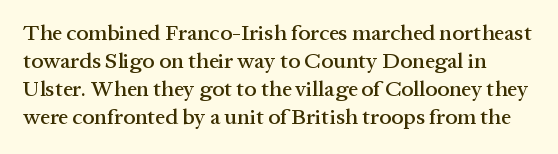
Q: Is the text italic (slanted)? A: No, it is upright.
Q: Is the text underlined? A: No.
Q: Is the spacing between letters normal or unusually wide? A: Normal.
Q: Is the spacing between lines tight, normal or loose? A: Normal.
